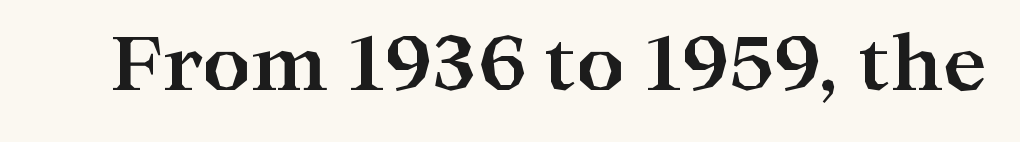
{"serif": "yes", "italic": "no", "bold": "yes", "weight": "bold", "width": "wide", "stroke_contrast": "high", "x_height": "medium", "monospaced": "no", "underline": "no", "letter_spacing": "normal", "letter_spacing_em": 0.0, "glyph_px": 75}
